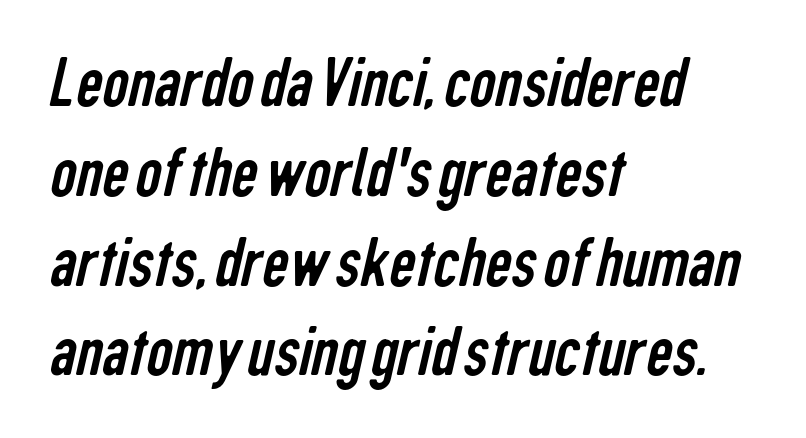
{"serif": "no", "bold": "no", "weight": "regular", "width": "condensed", "stroke_contrast": "low", "x_height": "medium", "monospaced": "no", "underline": "no", "align": "left", "line_spacing_ratio": 1.23, "letter_spacing": "normal", "letter_spacing_em": 0.0, "glyph_px": 73}
